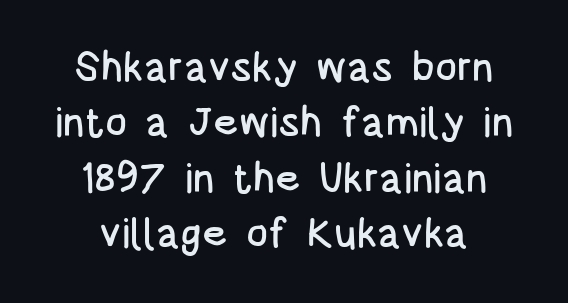
The image shows 41 px condensed sans-serif type, upright; set normal line spacing (1.35x), normal letter spacing, not underlined; low stroke contrast and a large x-height.
